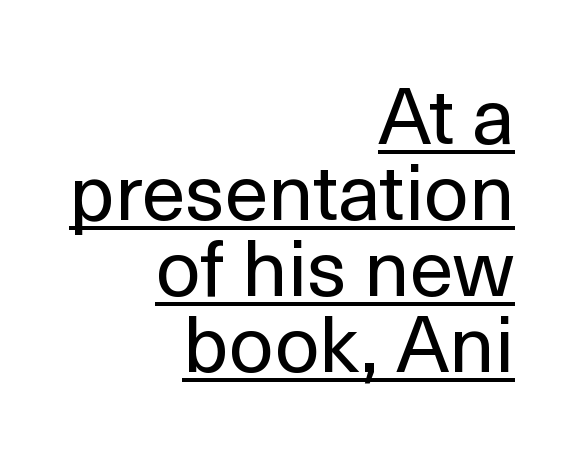
{"serif": "no", "italic": "no", "bold": "no", "weight": "regular", "width": "normal", "x_height": "medium", "monospaced": "no", "underline": "yes", "align": "right", "line_spacing": "tight", "line_spacing_ratio": 0.96, "letter_spacing": "normal", "letter_spacing_em": 0.0, "glyph_px": 79}
